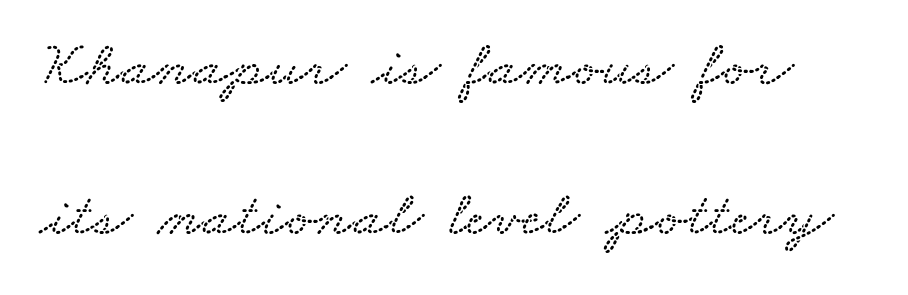
{"width": "wide", "stroke_contrast": "low", "x_height": "small", "monospaced": "no", "underline": "no", "line_spacing": "loose", "line_spacing_ratio": 2.34, "letter_spacing": "normal", "letter_spacing_em": 0.0, "glyph_px": 64}
